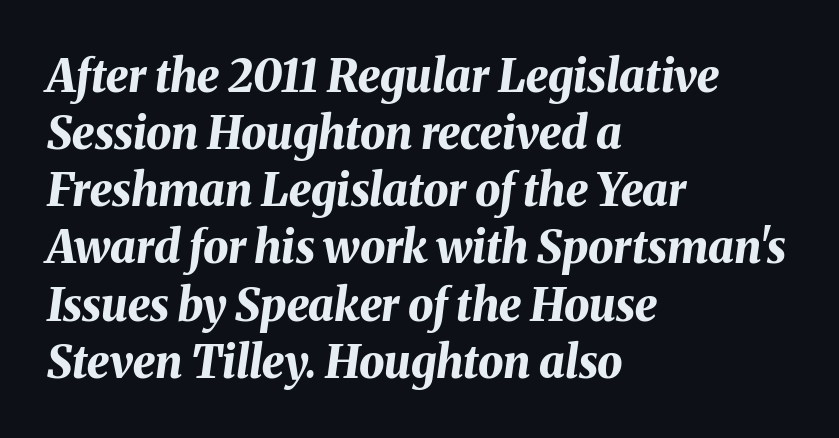
Q: Is the text bold? A: Yes.
Q: Is the text italic (slanted)? A: Yes, it leans right by about 8 degrees.
Q: Is the text underlined? A: No.
Q: How is the paragraph aligned? A: Left-aligned.
Q: Is the spacing between letters normal or unusually wide? A: Normal.
Q: Is the spacing between lines tight, normal or loose? A: Normal.
Q: Width (condensed, normal, or wide)? A: Normal.
Q: Stroke contrast? A: Medium.
Q: x-height? A: Medium.
Q: Monospaced? A: No.
